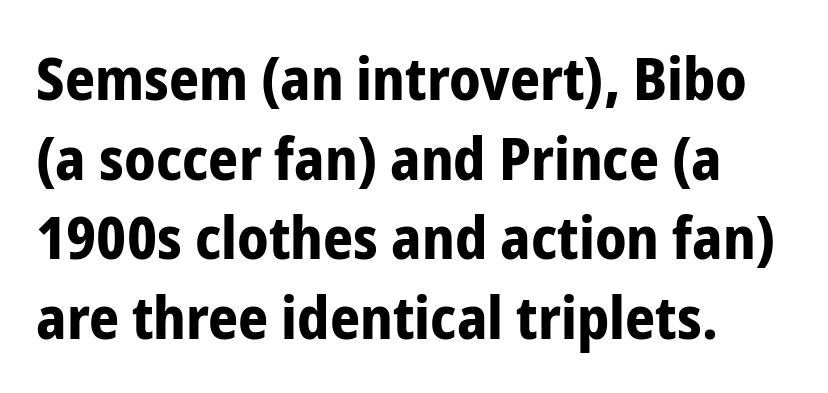
Q: Is the text bold? A: Yes.
Q: Is the text italic (slanted)? A: No, it is upright.
Q: Is the typeface a serif or a sans-serif typeface? A: Sans-serif.
Q: Is the text underlined? A: No.
Q: Is the spacing between letters normal or unusually wide? A: Normal.
Q: Is the spacing between lines tight, normal or loose? A: Normal.
Q: Width (condensed, normal, or wide)? A: Condensed.
Q: Stroke contrast? A: Low.
Q: x-height? A: Medium.
Q: Monospaced? A: No.
